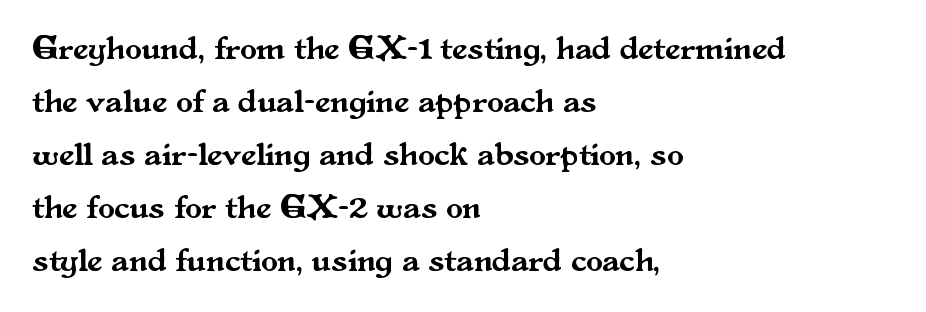
{"serif": "yes", "italic": "no", "width": "normal", "stroke_contrast": "medium", "x_height": "small", "monospaced": "no", "underline": "no", "align": "left", "line_spacing": "normal", "line_spacing_ratio": 1.56, "letter_spacing": "normal", "letter_spacing_em": 0.0, "glyph_px": 34}
